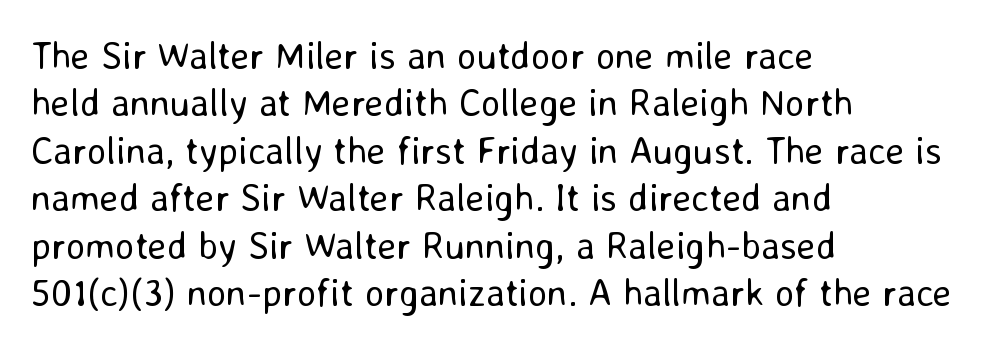
The image shows 38 px regular-weight sans-serif type, upright; set left-aligned, normal line spacing (1.25x), normal letter spacing, not underlined; low stroke contrast and a medium x-height.
